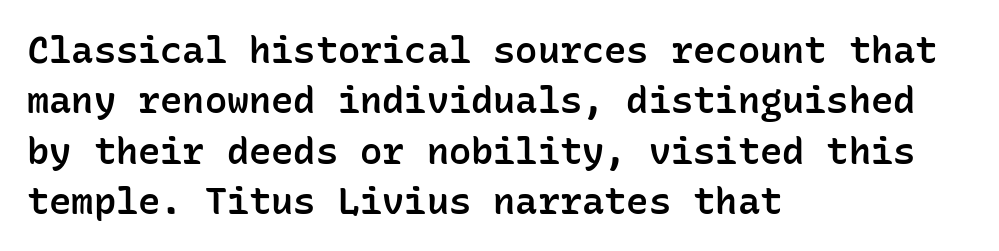
{"serif": "no", "italic": "no", "bold": "semi", "weight": "semibold", "width": "normal", "stroke_contrast": "low", "x_height": "medium", "monospaced": "yes", "underline": "no", "align": "left", "line_spacing": "normal", "line_spacing_ratio": 1.36, "letter_spacing": "normal", "letter_spacing_em": 0.0, "glyph_px": 37}
